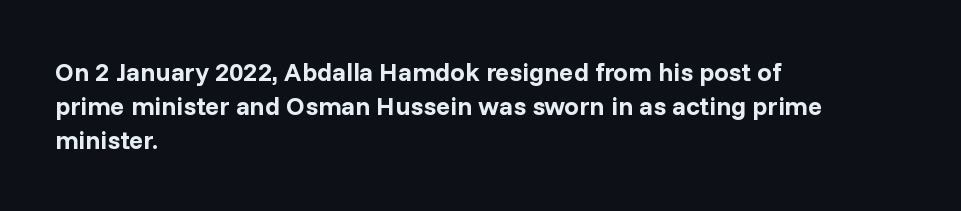
Q: Is the text bold? A: Yes.
Q: Is the text italic (slanted)? A: No, it is upright.
Q: Is the text underlined? A: No.
Q: How is the paragraph aligned? A: Left-aligned.
Q: Is the spacing between letters normal or unusually wide? A: Normal.
Q: Is the spacing between lines tight, normal or loose? A: Normal.
